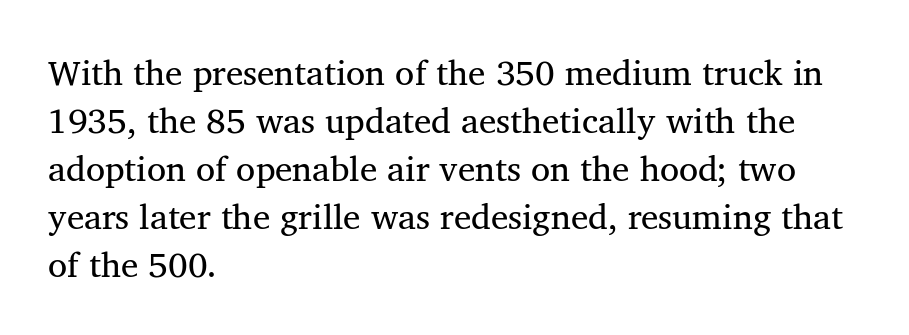
Note: serifs present on the glyphs. Note the varied advance widths — an 'i' is clearly narrower than an 'm'. Alignment: flush left. Ascenders rise straight up at ninety degrees.
